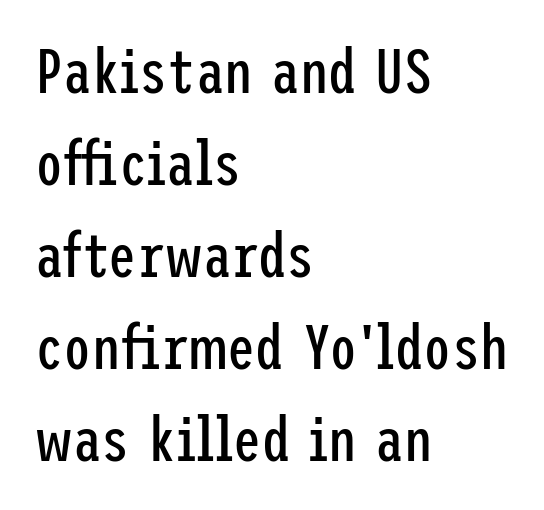
Q: Is the text bold? A: No.
Q: Is the text italic (slanted)? A: No, it is upright.
Q: Is the typeface a serif or a sans-serif typeface? A: Sans-serif.
Q: Is the text underlined? A: No.
Q: How is the paragraph aligned? A: Left-aligned.
Q: Is the spacing between letters normal or unusually wide? A: Normal.
Q: Is the spacing between lines tight, normal or loose? A: Normal.
Q: Width (condensed, normal, or wide)? A: Condensed.
Q: Stroke contrast? A: Low.
Q: x-height? A: Medium.
